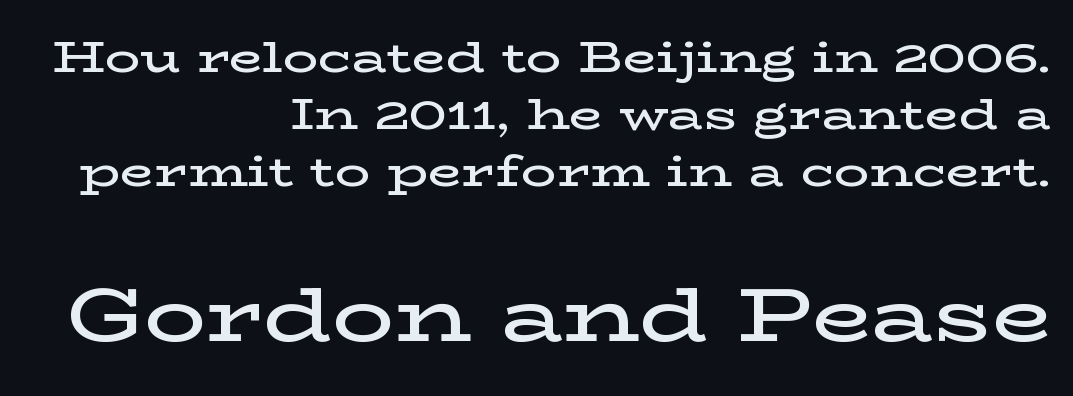
Between one letter and the next there's only the usual sliver of space. The specimen omits any rule beneath the text block's lines. Is the lower block the larger one? Yes — the lower block carries the bigger type. Typographic density is moderately raised because the face is semibold. Notice how the passage keeps a crisp vertical edge on the right only.
